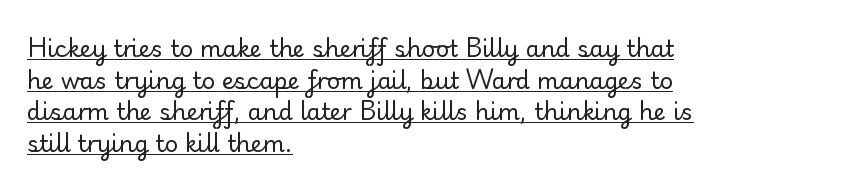
Q: Is the text bold? A: No.
Q: Is the text italic (slanted)? A: No, it is upright.
Q: Is the text underlined? A: Yes.
Q: How is the paragraph aligned? A: Left-aligned.
Q: Is the spacing between letters normal or unusually wide? A: Normal.
Q: Is the spacing between lines tight, normal or loose? A: Normal.
